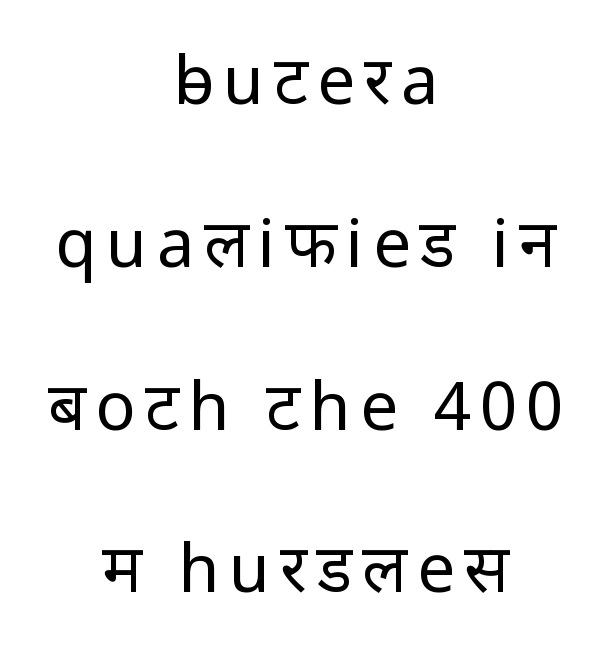
The image shows 67 px regular-weight sans-serif type, upright; set centered, loose line spacing (2.43x), not underlined; low stroke contrast and a medium x-height.
